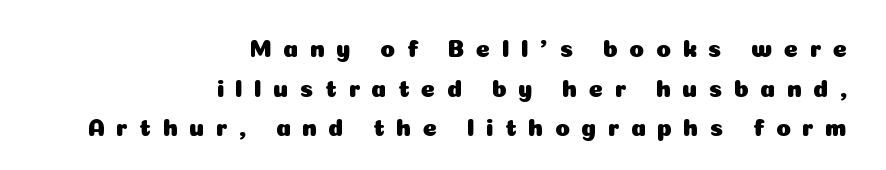
{"italic": "no", "underline": "no", "align": "right", "line_spacing": "normal", "line_spacing_ratio": 1.65, "letter_spacing": "wide", "letter_spacing_em": 0.48, "glyph_px": 24}
